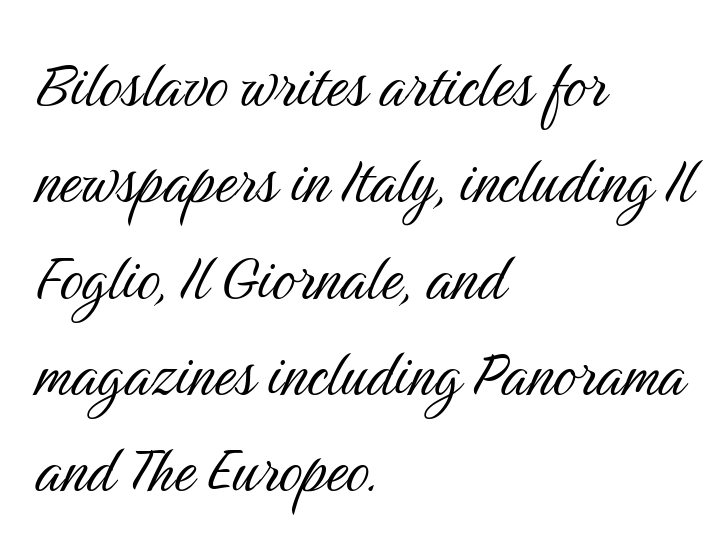
Visually the block forms a straight wall on the left and a jagged coastline on the right. Spacing between characters is what you'd get straight out of the box. Summary of vertical rhythm: regular, with standard interline spacing. Note the varied advance widths — an 'i' is clearly narrower than an 'm'. The letterforms sit at book weight or below.
